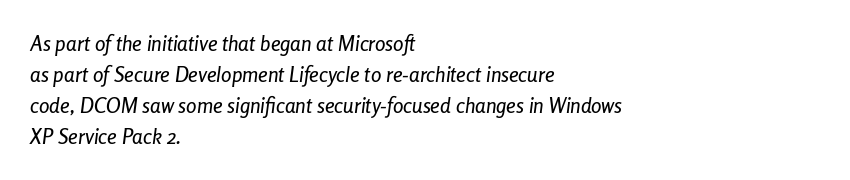
The image shows 21 px text type, italic (leaning right); set left-aligned, normal line spacing (1.48x), normal letter spacing, not underlined.
